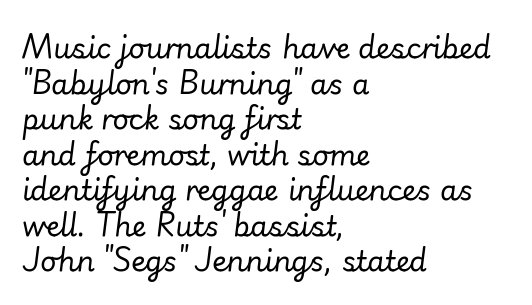
The image shows 28 px regular-weight type, italic (leaning right); set left-aligned, normal line spacing (1.27x), normal letter spacing, not underlined; low stroke contrast and a small x-height.
